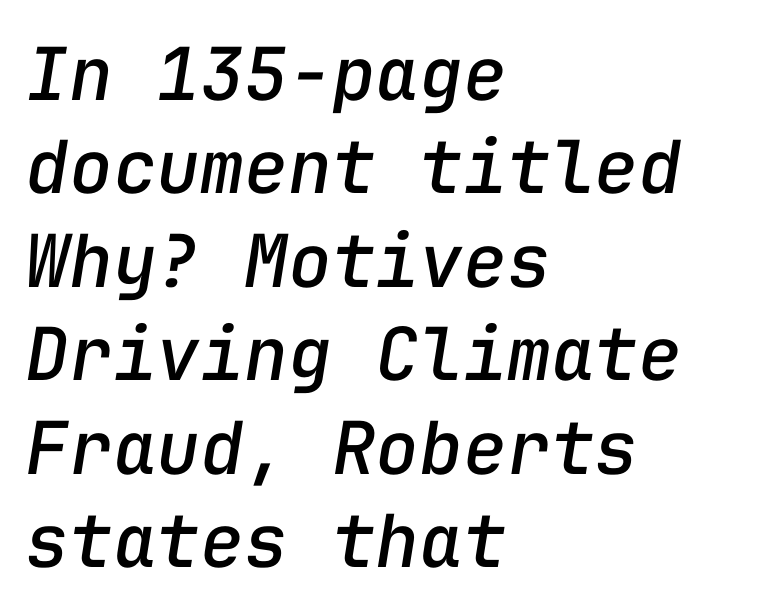
The image shows 73 px text type, italic (leaning right), monospaced; set left-aligned, normal line spacing (1.28x), normal letter spacing, not underlined; low stroke contrast and a medium x-height.
